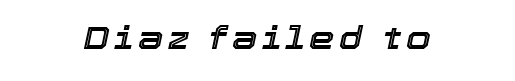
{"italic": "yes", "lean": "right", "slant_degrees": 12, "width": "normal", "x_height": "medium", "monospaced": "no", "underline": "no", "align": "center", "glyph_px": 32}
